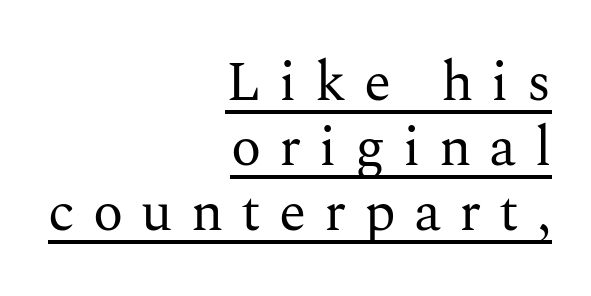
Decoration check: the copy is underlined. Honestly, the letter spacing is so wide it's the main thing you notice. Examine the stroke ends and you'll spot serifs. The letters stand straight up with perfectly vertical stems. Do the characters align in a grid? No, the font is proportional. Weight: regular or lighter.
